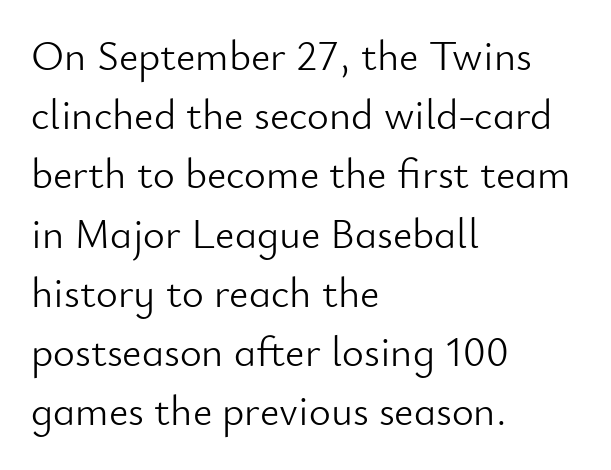
{"serif": "no", "italic": "no", "bold": "no", "weight": "light", "width": "normal", "stroke_contrast": "low", "x_height": "small", "monospaced": "no", "underline": "no", "align": "left", "line_spacing": "normal", "line_spacing_ratio": 1.41, "letter_spacing": "normal", "letter_spacing_em": 0.0, "glyph_px": 42}
